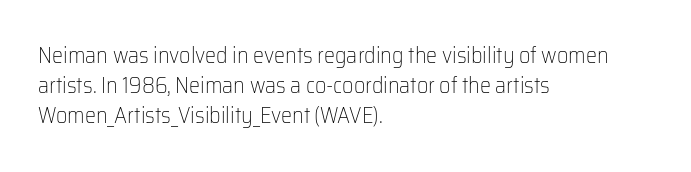
Q: Is the text bold? A: No.
Q: Is the text italic (slanted)? A: No, it is upright.
Q: Is the text underlined? A: No.
Q: How is the paragraph aligned? A: Left-aligned.
Q: Is the spacing between letters normal or unusually wide? A: Normal.
Q: Is the spacing between lines tight, normal or loose? A: Normal.
